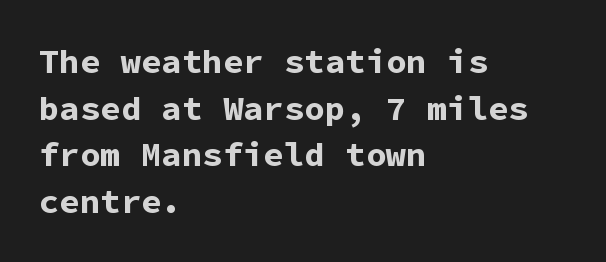
{"serif": "no", "italic": "no", "bold": "yes", "weight": "bold", "width": "normal", "stroke_contrast": "low", "x_height": "medium", "monospaced": "yes", "underline": "no", "align": "left", "line_spacing": "normal", "line_spacing_ratio": 1.37, "letter_spacing": "normal", "letter_spacing_em": 0.0, "glyph_px": 34}
